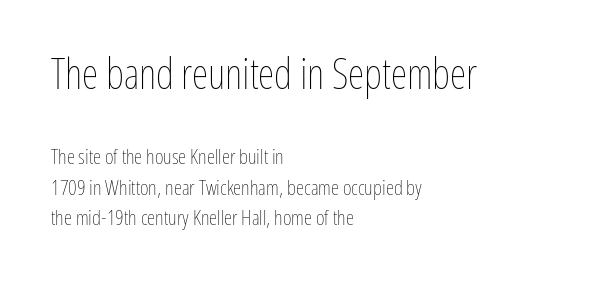
{"italic": "no", "bold": "no", "weight": "thin", "width": "condensed", "stroke_contrast": "low", "x_height": "medium", "monospaced": "no", "underline": "no", "align": "left", "line_spacing": "normal", "line_spacing_ratio": 1.45, "letter_spacing": "normal", "letter_spacing_em": 0.0, "larger_block": "first", "size_ratio": 2.0, "glyph_px": 42}
